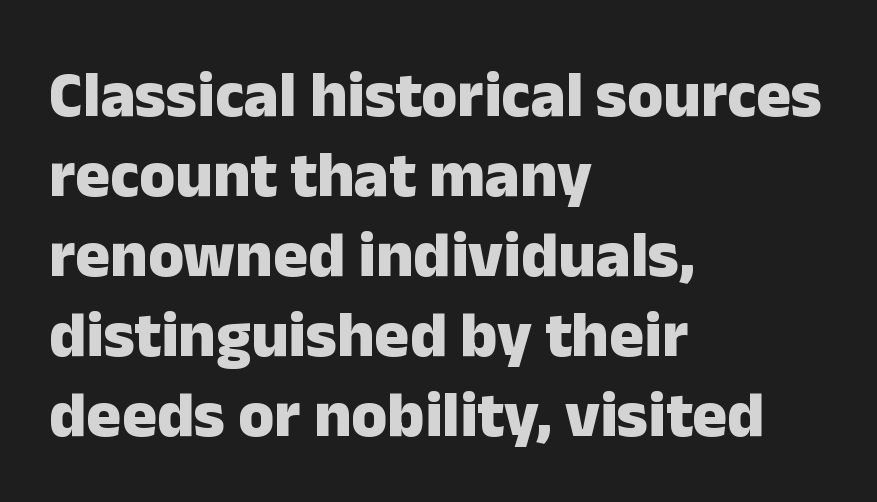
{"serif": "no", "italic": "no", "bold": "yes", "weight": "heavy", "width": "normal", "stroke_contrast": "low", "x_height": "medium", "monospaced": "no", "underline": "no", "align": "left", "line_spacing_ratio": 1.23, "letter_spacing": "normal", "letter_spacing_em": 0.0, "glyph_px": 65}
